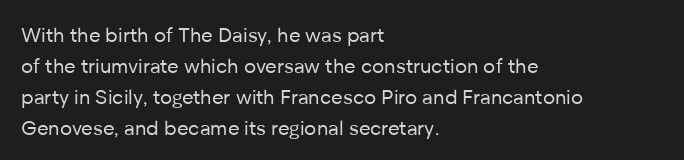
Q: Is the text bold? A: No.
Q: Is the text italic (slanted)? A: No, it is upright.
Q: Is the text underlined? A: No.
Q: How is the paragraph aligned? A: Left-aligned.
Q: Is the spacing between letters normal or unusually wide? A: Normal.
Q: Is the spacing between lines tight, normal or loose? A: Normal.
